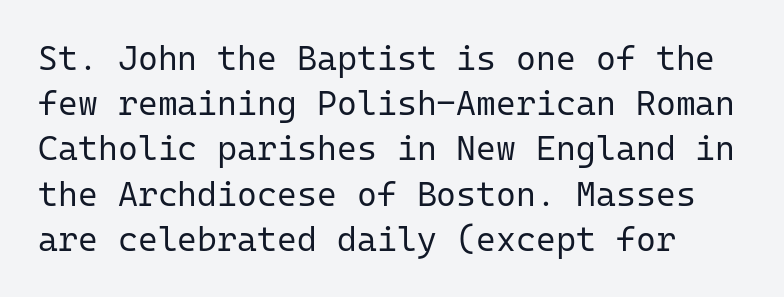
Q: Is the text bold? A: No.
Q: Is the text italic (slanted)? A: No, it is upright.
Q: Is the typeface a serif or a sans-serif typeface? A: Sans-serif.
Q: Is the text underlined? A: No.
Q: Is the spacing between letters normal or unusually wide? A: Normal.
Q: Is the spacing between lines tight, normal or loose? A: Normal.
Q: Width (condensed, normal, or wide)? A: Normal.
Q: Stroke contrast? A: Low.
Q: x-height? A: Medium.
Q: Monospaced? A: Yes.
